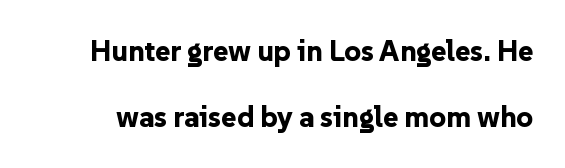
The image shows 29 px bold sans-serif type, upright; set loose line spacing (2.27x), normal letter spacing, not underlined; low stroke contrast and a medium x-height.
